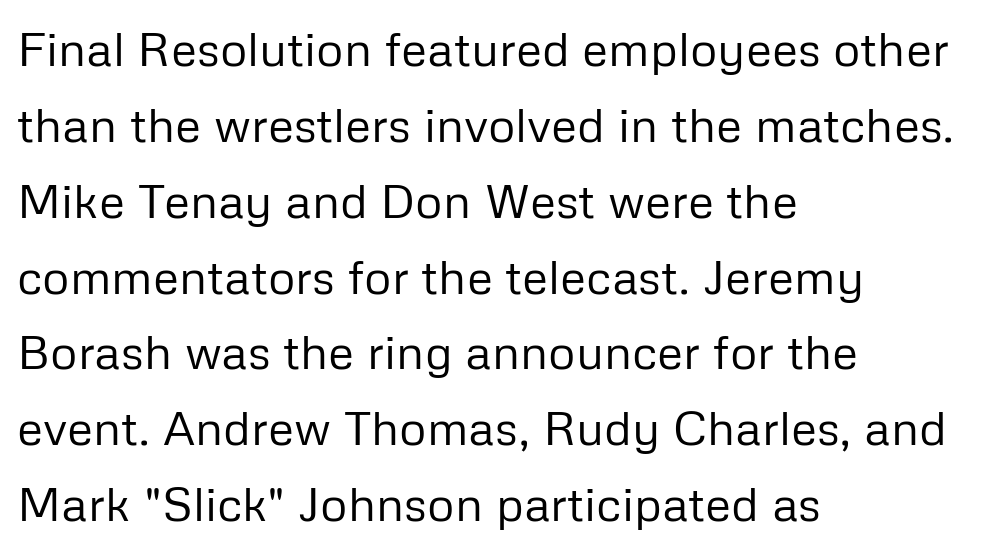
The image shows 48 px regular-weight sans-serif type, upright; set left-aligned, normal line spacing (1.58x), normal letter spacing, not underlined; low stroke contrast and a medium x-height.
